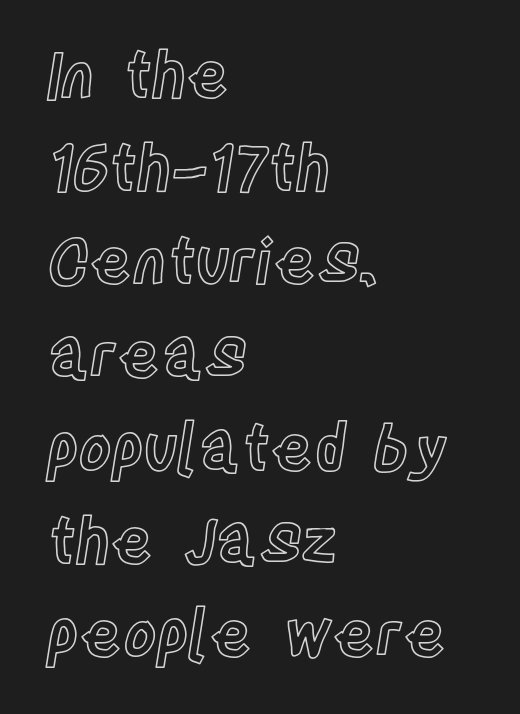
{"width": "condensed", "x_height": "large", "monospaced": "no", "underline": "no", "align": "left", "line_spacing": "normal", "line_spacing_ratio": 1.48, "letter_spacing": "normal", "letter_spacing_em": 0.0, "glyph_px": 63}
